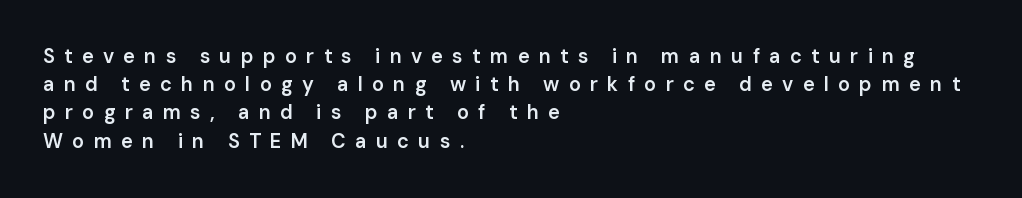
The image shows 20 px text type, upright; set left-aligned, normal line spacing (1.41x), unusually wide letter spacing (+0.46 em), not underlined.
